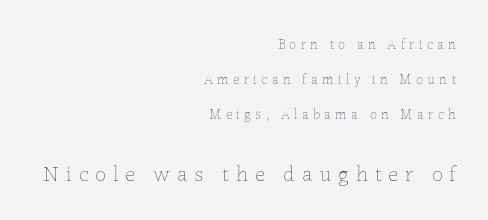
{"italic": "no", "bold": "no", "underline": "no", "align": "right", "line_spacing": "loose", "line_spacing_ratio": 2.5, "letter_spacing": "wide", "letter_spacing_em": 0.31, "larger_block": "second", "size_ratio": 1.57, "glyph_px": 22}
